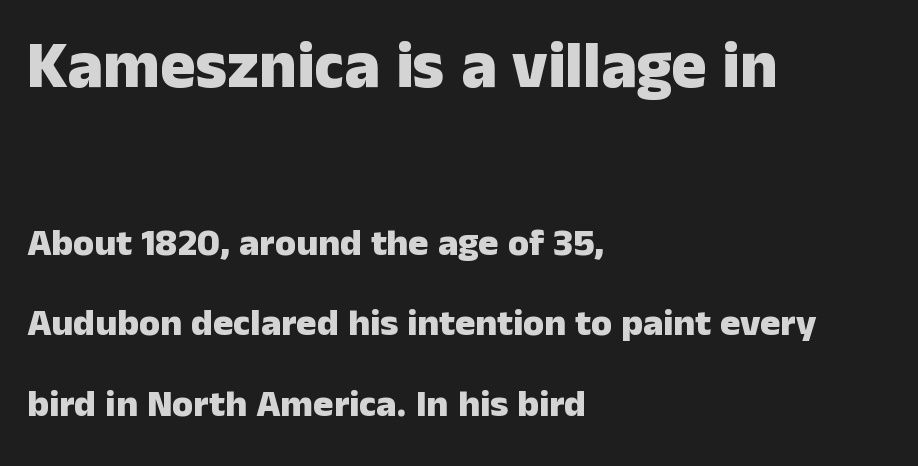
The image shows 66 px heavy sans-serif type, upright; set left-aligned, loose line spacing (2.12x), normal letter spacing, not underlined; the first (top) block is 1.74x larger; low stroke contrast and a medium x-height.
